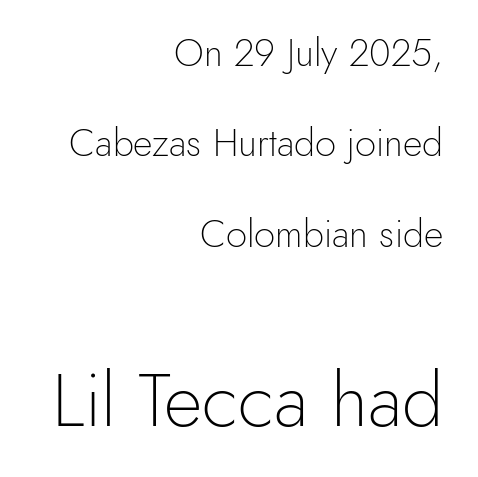
The face used here is proportionally spaced, like ordinary book or web type. Notice how the passage keeps a crisp vertical edge on the right only. No feet cap the strokes, marking this as sans-serif type. Nobody drew a line under any word here. Size hierarchy here favors the trailing block over the leading one.
